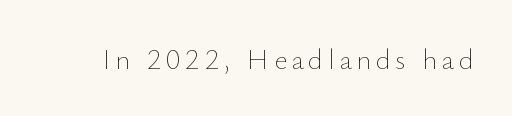
Q: Is the text bold? A: No.
Q: Is the text italic (slanted)? A: No, it is upright.
Q: Is the text underlined? A: No.
Q: Width (condensed, normal, or wide)? A: Normal.
Q: Stroke contrast? A: Low.
Q: x-height? A: Small.
Q: Monospaced? A: No.
